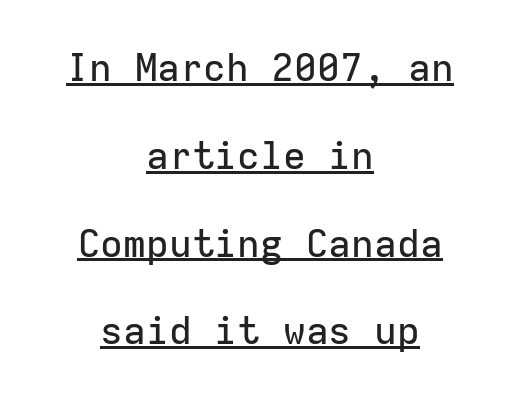
{"serif": "no", "italic": "no", "width": "normal", "stroke_contrast": "low", "x_height": "medium", "monospaced": "yes", "underline": "yes", "align": "center", "line_spacing": "loose", "line_spacing_ratio": 2.31, "letter_spacing": "normal", "letter_spacing_em": 0.0, "glyph_px": 38}
